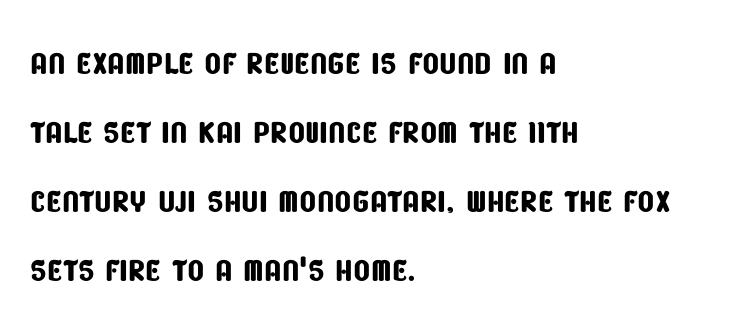
The image shows 44 px condensed sans-serif type; set left-aligned, normal line spacing (1.57x), normal letter spacing, not underlined; low stroke contrast and a large x-height.
